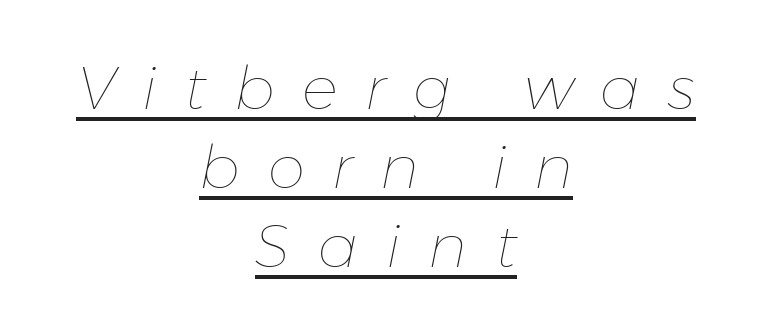
{"italic": "yes", "lean": "right", "slant_degrees": 11, "bold": "no", "weight": "thin", "width": "normal", "stroke_contrast": "low", "x_height": "medium", "monospaced": "no", "underline": "yes", "align": "center", "line_spacing": "normal", "line_spacing_ratio": 1.32, "letter_spacing": "wide", "letter_spacing_em": 0.46, "glyph_px": 60}
